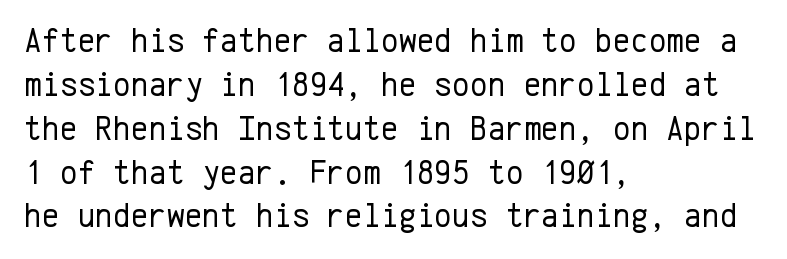
Q: Is the text bold? A: No.
Q: Is the text italic (slanted)? A: No, it is upright.
Q: Is the typeface a serif or a sans-serif typeface? A: Sans-serif.
Q: Is the text underlined? A: No.
Q: How is the paragraph aligned? A: Left-aligned.
Q: Is the spacing between letters normal or unusually wide? A: Normal.
Q: Is the spacing between lines tight, normal or loose? A: Normal.
Q: Width (condensed, normal, or wide)? A: Normal.
Q: Stroke contrast? A: Low.
Q: x-height? A: Medium.
Q: Monospaced? A: Yes.
